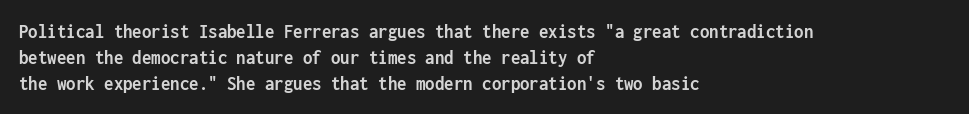
Does the weight exceed regular? Yes, all the way to bold. A typesetter would mark this as roman, not italic. The glyphs are unaccompanied by any horizontal stroke below them. Interline gaps are of average width in this sample. The horizontal fit of the characters is conventional and even.
